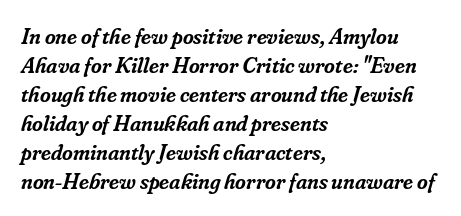
{"italic": "yes", "lean": "right", "slant_degrees": 16, "bold": "semi", "underline": "no", "align": "left", "line_spacing": "normal", "line_spacing_ratio": 1.26, "letter_spacing": "normal", "letter_spacing_em": 0.0, "glyph_px": 23}
